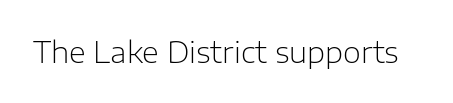
{"serif": "no", "italic": "no", "bold": "no", "weight": "light", "width": "normal", "stroke_contrast": "low", "x_height": "medium", "monospaced": "no", "underline": "no", "letter_spacing": "normal", "letter_spacing_em": 0.0, "glyph_px": 29}
